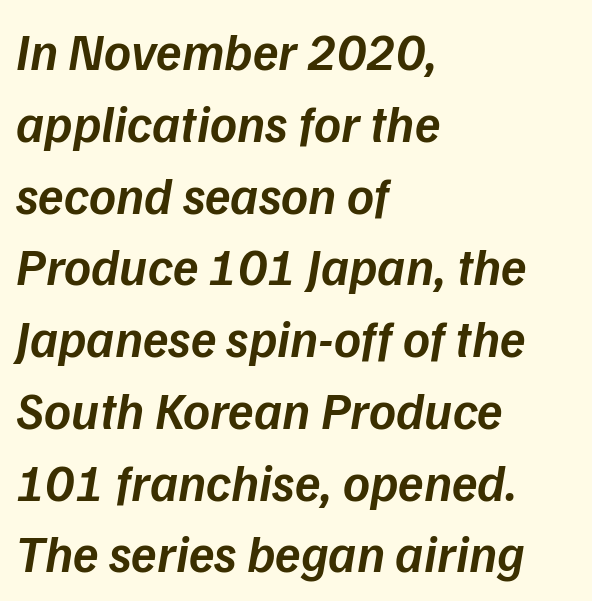
Q: Is the text bold? A: Semi-bold.
Q: Is the text italic (slanted)? A: Yes, it leans right by about 9 degrees.
Q: Is the text underlined? A: No.
Q: How is the paragraph aligned? A: Left-aligned.
Q: Is the spacing between letters normal or unusually wide? A: Normal.
Q: Is the spacing between lines tight, normal or loose? A: Normal.
Q: Width (condensed, normal, or wide)? A: Normal.
Q: Stroke contrast? A: Low.
Q: x-height? A: Medium.
Q: Monospaced? A: No.
